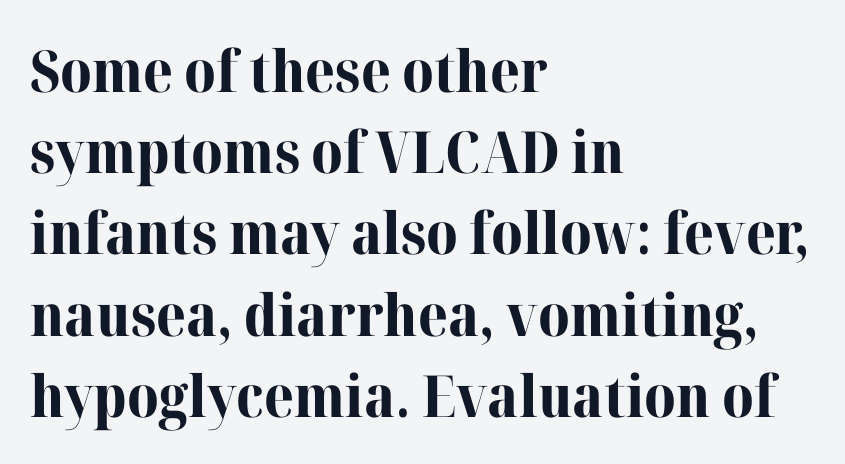
The image shows 58 px bold serif type, upright; set left-aligned, normal line spacing (1.4x), normal letter spacing, not underlined; high stroke contrast and a medium x-height.
